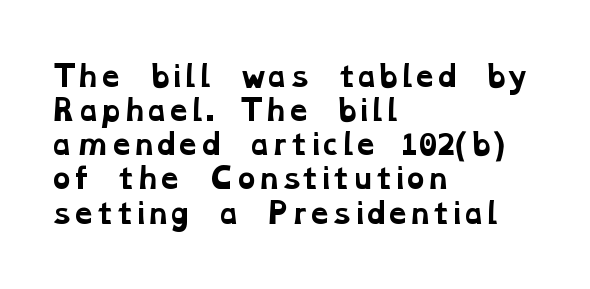
The image shows 28 px bold, wide serif type; set left-aligned, line spacing 1.22x, normal letter spacing, not underlined; low stroke contrast and a medium x-height.
